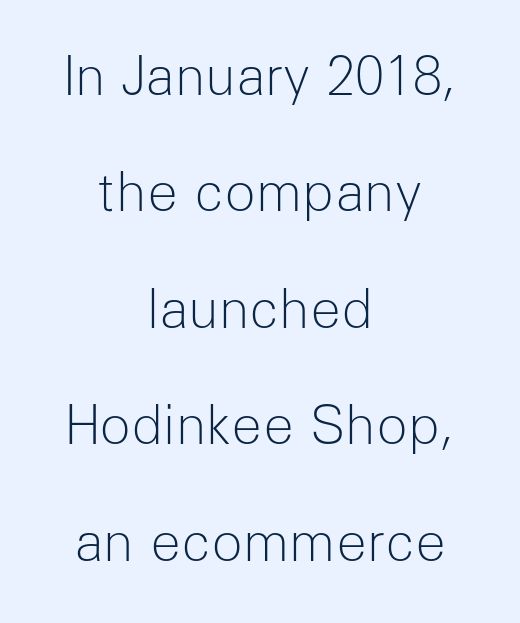
The image shows 52 px light sans-serif type, upright; set centered, loose line spacing (2.24x), normal letter spacing, not underlined; low stroke contrast and a medium x-height.
